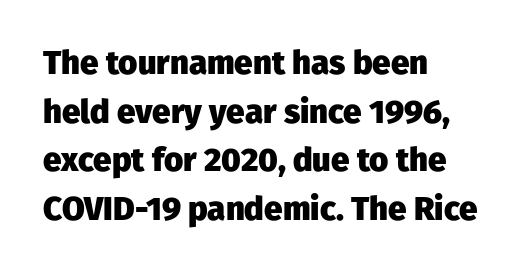
Q: Is the text bold? A: Yes.
Q: Is the text italic (slanted)? A: No, it is upright.
Q: Is the typeface a serif or a sans-serif typeface? A: Sans-serif.
Q: Is the text underlined? A: No.
Q: How is the paragraph aligned? A: Left-aligned.
Q: Is the spacing between letters normal or unusually wide? A: Normal.
Q: Is the spacing between lines tight, normal or loose? A: Normal.
Q: Width (condensed, normal, or wide)? A: Normal.
Q: Stroke contrast? A: Low.
Q: x-height? A: Medium.
Q: Monospaced? A: No.
